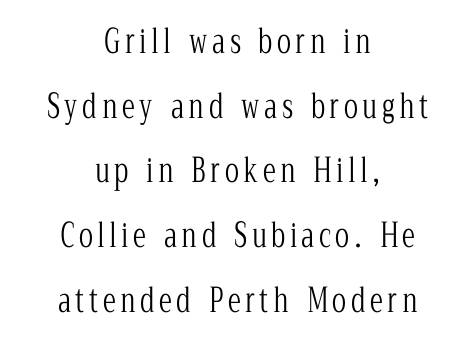
The image shows 33 px light, condensed serif type, upright; set centered, loose line spacing (1.96x), not underlined; low stroke contrast and a medium x-height.
